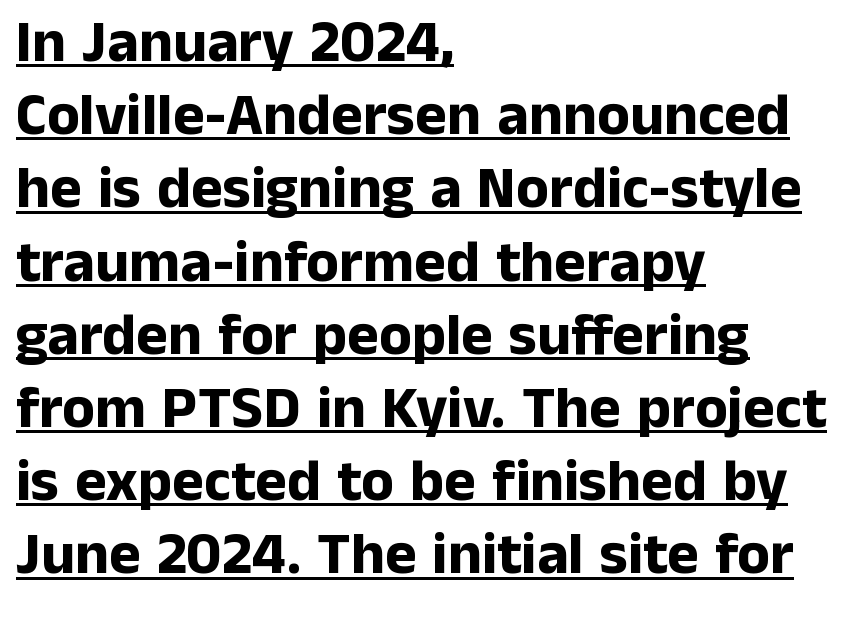
{"serif": "no", "italic": "no", "bold": "yes", "weight": "bold", "width": "normal", "stroke_contrast": "low", "x_height": "medium", "monospaced": "no", "underline": "yes", "align": "left", "line_spacing_ratio": 1.22, "letter_spacing": "normal", "letter_spacing_em": 0.0, "glyph_px": 60}
